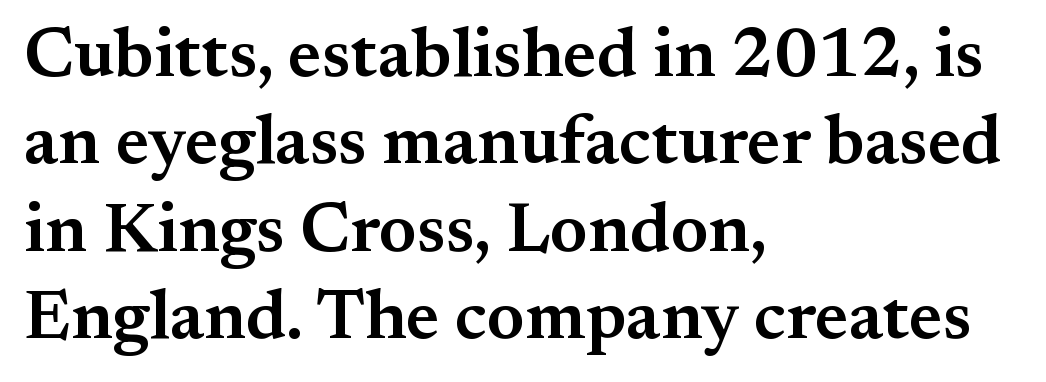
Quick note: underline off. Caption: standard tracking, unaltered. Notice the strokes are somewhat thickened but not fully heavy: this is a semibold. What kind of face is this? One with serifs.
